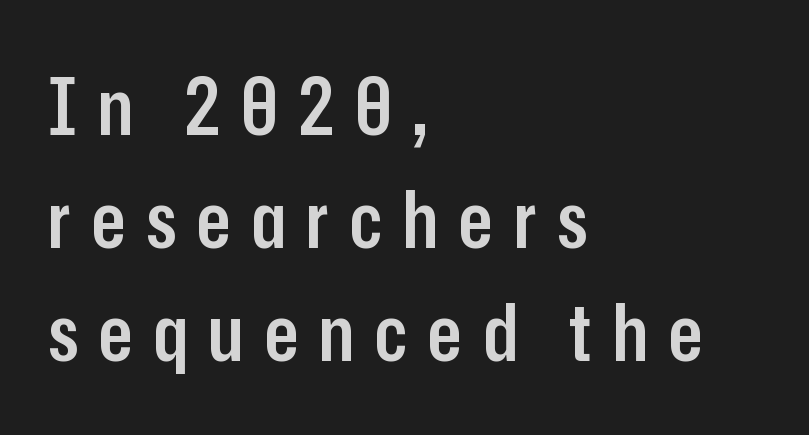
Q: Is the text bold? A: Semi-bold.
Q: Is the text italic (slanted)? A: No, it is upright.
Q: Is the typeface a serif or a sans-serif typeface? A: Sans-serif.
Q: Is the text underlined? A: No.
Q: How is the paragraph aligned? A: Left-aligned.
Q: Is the spacing between letters normal or unusually wide? A: Unusually wide.
Q: Is the spacing between lines tight, normal or loose? A: Normal.
Q: Width (condensed, normal, or wide)? A: Condensed.
Q: Stroke contrast? A: Low.
Q: x-height? A: Medium.
Q: Monospaced? A: No.
